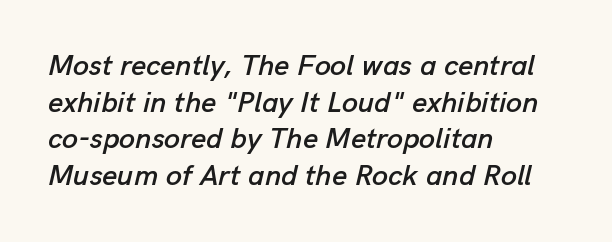
The type is set solid horizontally, with unmodified tracking. One glance says typical: line gaps are just what's usual. Descenders hang freely into open space. Spacing verdict: proportional, widths tailored to each character.
